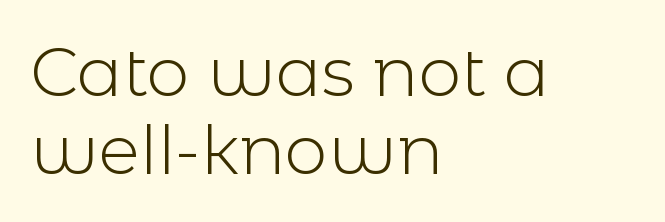
Q: Is the text bold? A: No.
Q: Is the text italic (slanted)? A: No, it is upright.
Q: Is the typeface a serif or a sans-serif typeface? A: Sans-serif.
Q: Is the text underlined? A: No.
Q: How is the paragraph aligned? A: Left-aligned.
Q: Is the spacing between letters normal or unusually wide? A: Normal.
Q: Is the spacing between lines tight, normal or loose? A: Tight.
Q: Width (condensed, normal, or wide)? A: Normal.
Q: x-height? A: Medium.
Q: Monospaced? A: No.
